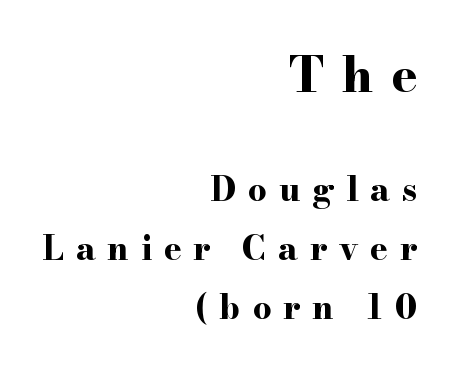
{"serif": "yes", "italic": "no", "bold": "yes", "weight": "bold", "width": "wide", "stroke_contrast": "high", "x_height": "small", "monospaced": "no", "underline": "no", "align": "right", "line_spacing_ratio": 1.79, "letter_spacing": "wide", "letter_spacing_em": 0.36, "larger_block": "first", "size_ratio": 1.48, "glyph_px": 49}
